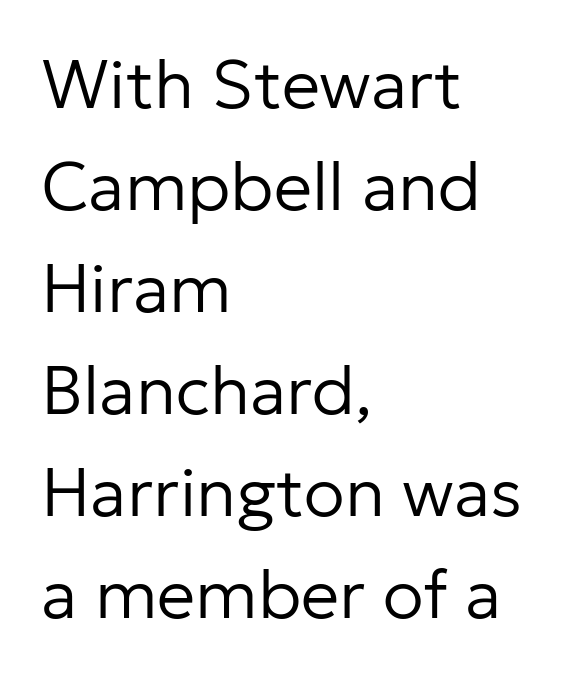
The image shows 68 px regular-weight sans-serif type, upright; set left-aligned, normal line spacing (1.5x), normal letter spacing, not underlined; low stroke contrast and a medium x-height.
